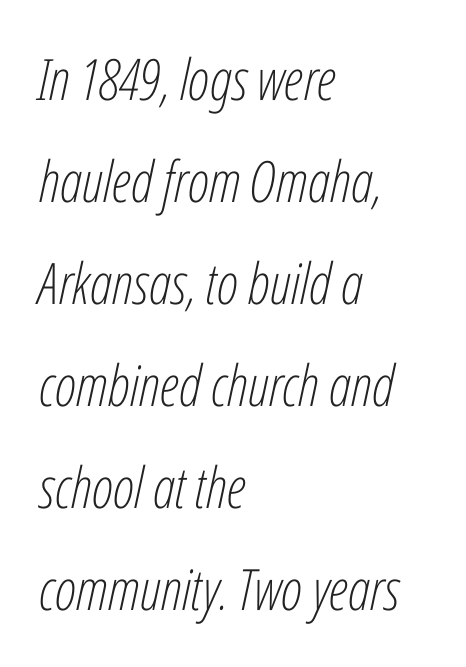
Teacher's note: observe the even left margin — that is flush-left alignment. Spacing verdict: proportional, widths tailored to each character. Compared with a typical body face, this is equally light or lighter still. Standard letterfit; no display-style spreading of the glyphs.
